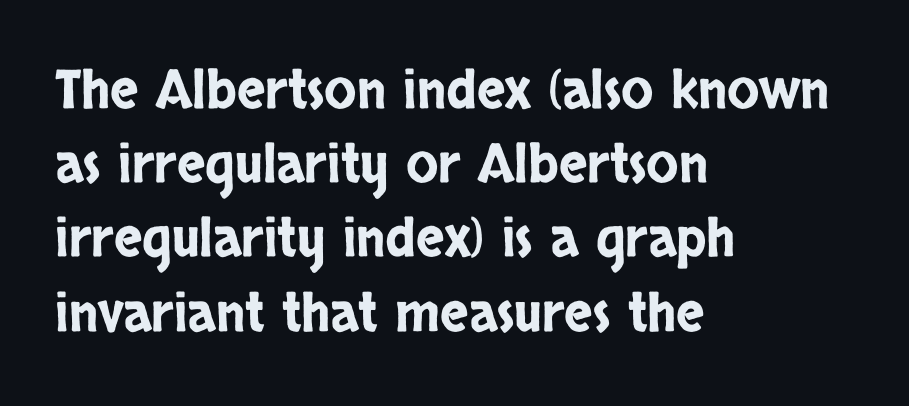
{"serif": "no", "italic": "no", "width": "condensed", "stroke_contrast": "low", "x_height": "large", "monospaced": "no", "underline": "no", "align": "left", "line_spacing": "normal", "line_spacing_ratio": 1.4, "letter_spacing": "normal", "letter_spacing_em": 0.0, "glyph_px": 53}
